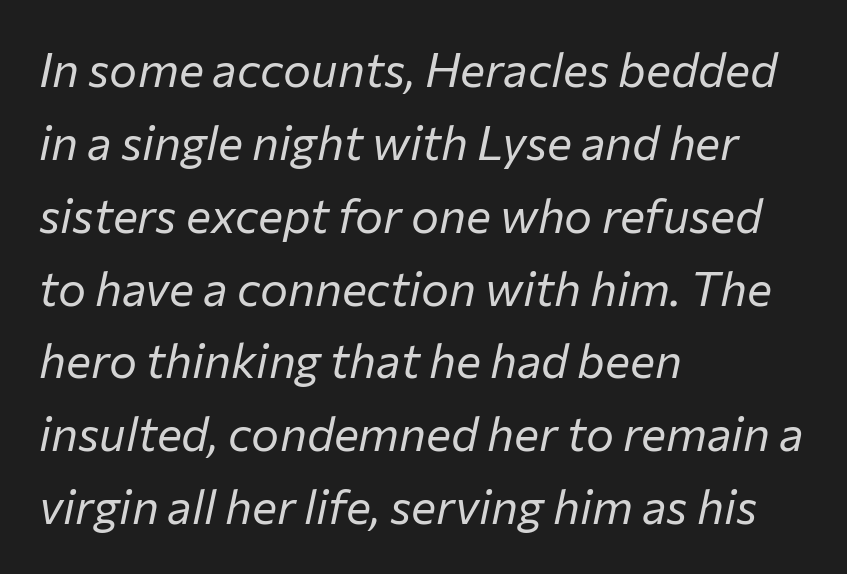
Q: Is the text bold? A: No.
Q: Is the text italic (slanted)? A: Yes, it leans right by about 12 degrees.
Q: Is the text underlined? A: No.
Q: How is the paragraph aligned? A: Left-aligned.
Q: Is the spacing between letters normal or unusually wide? A: Normal.
Q: Is the spacing between lines tight, normal or loose? A: Normal.
Q: Width (condensed, normal, or wide)? A: Normal.
Q: Stroke contrast? A: Low.
Q: x-height? A: Medium.
Q: Monospaced? A: No.
